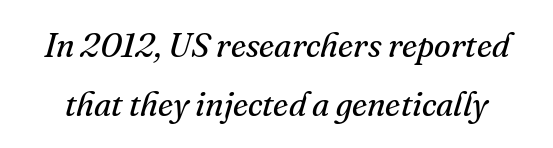
Q: Is the text bold? A: No.
Q: Is the text italic (slanted)? A: Yes, it leans right by about 16 degrees.
Q: Is the typeface a serif or a sans-serif typeface? A: Serif.
Q: Is the text underlined? A: No.
Q: Is the spacing between letters normal or unusually wide? A: Normal.
Q: Width (condensed, normal, or wide)? A: Normal.
Q: Stroke contrast? A: Medium.
Q: x-height? A: Small.
Q: Monospaced? A: No.
